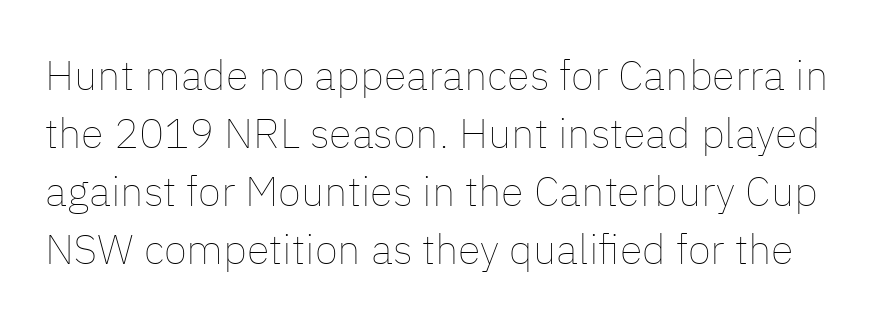
{"italic": "no", "bold": "no", "weight": "thin", "width": "normal", "stroke_contrast": "low", "x_height": "medium", "monospaced": "no", "underline": "no", "line_spacing": "normal", "line_spacing_ratio": 1.38, "letter_spacing": "normal", "letter_spacing_em": 0.0, "glyph_px": 42}
